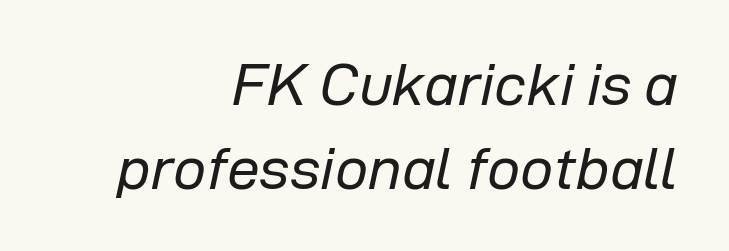
The image shows 59 px regular-weight type, italic (leaning right); set right-aligned, normal line spacing (1.42x), normal letter spacing, not underlined; low stroke contrast and a medium x-height.
